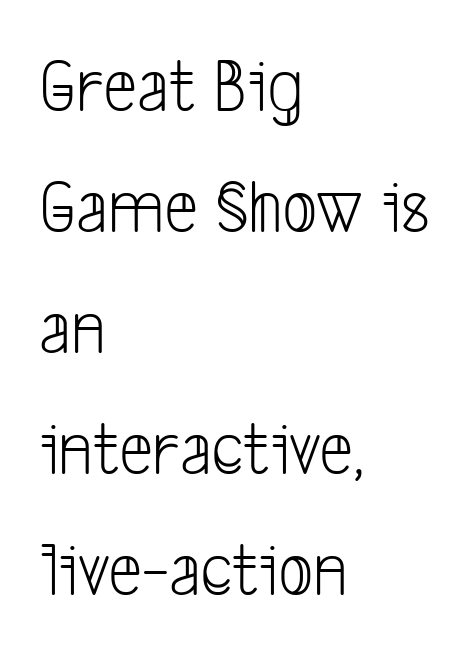
The image shows 77 px light, condensed sans-serif type; set left-aligned, normal line spacing (1.57x), normal letter spacing, not underlined; low stroke contrast and a medium x-height.
